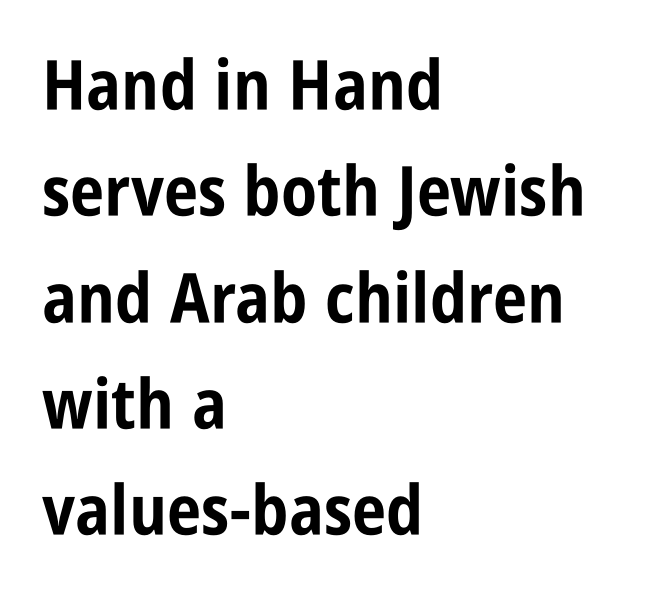
The image shows 69 px bold, condensed sans-serif type, upright; set left-aligned, normal line spacing (1.54x), normal letter spacing, not underlined; low stroke contrast and a large x-height.
